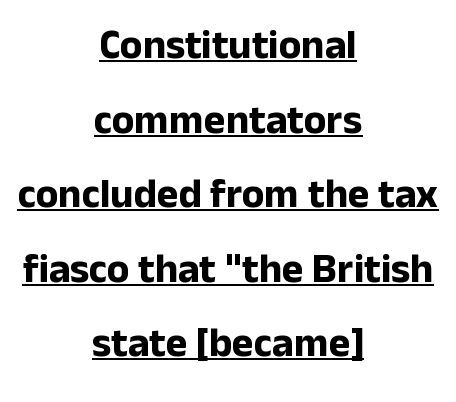
In designer terms, the underline attribute is active on this setting. Rendered with straight, roman letterforms. There is no visible air inserted between adjacent glyphs. This sample has the flowing, uneven cadence of proportional lettering. The font family rendered here belongs to the sans-serif group.
